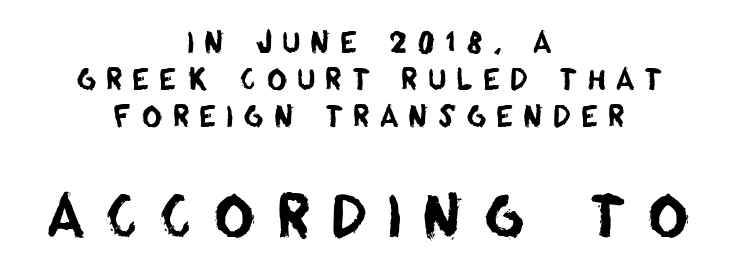
The image shows 57 px sans-serif type; set centered, normal line spacing (1.33x), unusually wide letter spacing (+0.34 em), not underlined; the second (bottom) block is 2.04x larger; low stroke contrast and a large x-height.
